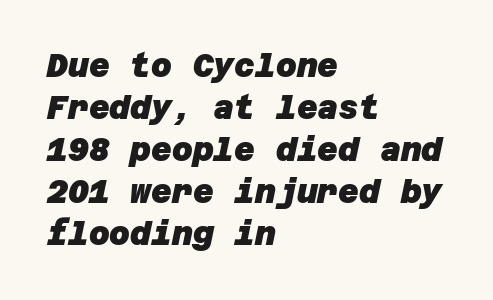
Q: Is the text bold? A: Yes.
Q: Is the typeface a serif or a sans-serif typeface? A: Sans-serif.
Q: Is the text underlined? A: No.
Q: How is the paragraph aligned? A: Left-aligned.
Q: Is the spacing between letters normal or unusually wide? A: Normal.
Q: Is the spacing between lines tight, normal or loose? A: Normal.
Q: Width (condensed, normal, or wide)? A: Normal.
Q: Stroke contrast? A: Low.
Q: x-height? A: Large.
